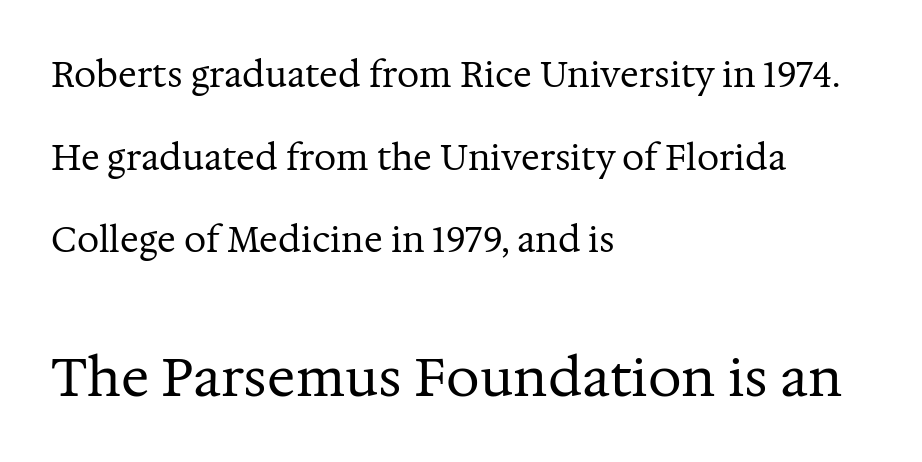
The image shows 53 px regular-weight serif type, upright; set left-aligned, loose line spacing (2.36x), normal letter spacing, not underlined; the second (bottom) block is 1.51x larger; medium stroke contrast and a medium x-height.
